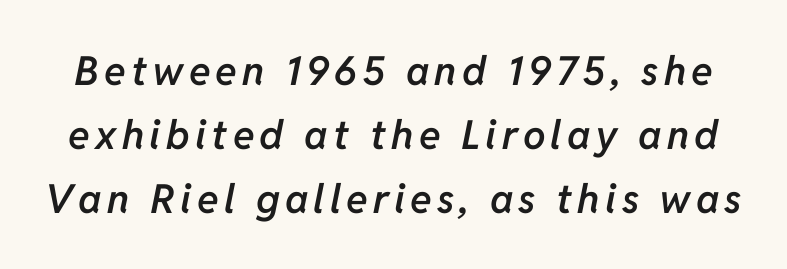
One glance says typical: line gaps are just what's usual. Yep, that's italic — everything's leaning. Plain, unruled lines of type. Weight check: semibold — heavier than regular, not quite bold.
